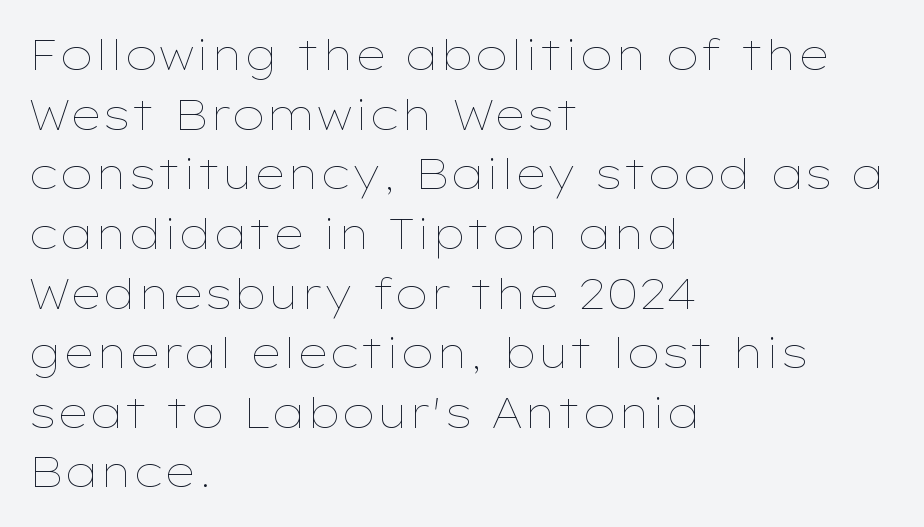
{"italic": "no", "bold": "no", "weight": "thin", "width": "wide", "stroke_contrast": "low", "x_height": "medium", "monospaced": "no", "underline": "no", "align": "left", "line_spacing": "normal", "line_spacing_ratio": 1.42, "letter_spacing": "normal", "letter_spacing_em": 0.0, "glyph_px": 42}
